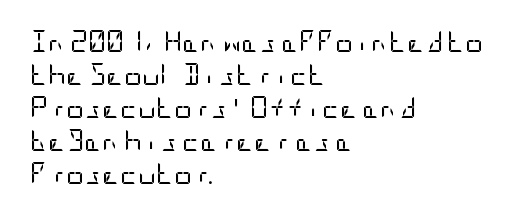
The image shows 22 px text type, upright; set left-aligned, normal line spacing (1.5x), normal letter spacing, not underlined.
